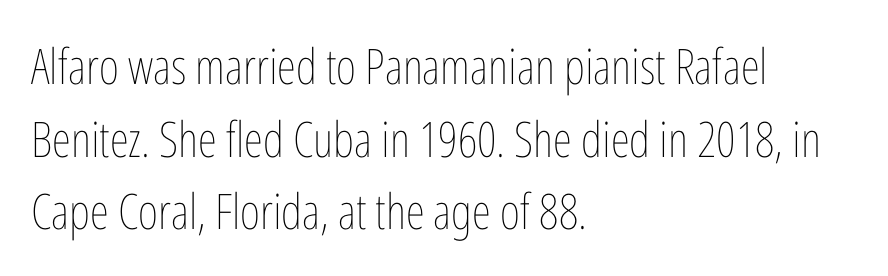
The image shows 49 px thin, condensed type, upright; set left-aligned, normal line spacing (1.48x), normal letter spacing, not underlined; low stroke contrast and a medium x-height.
